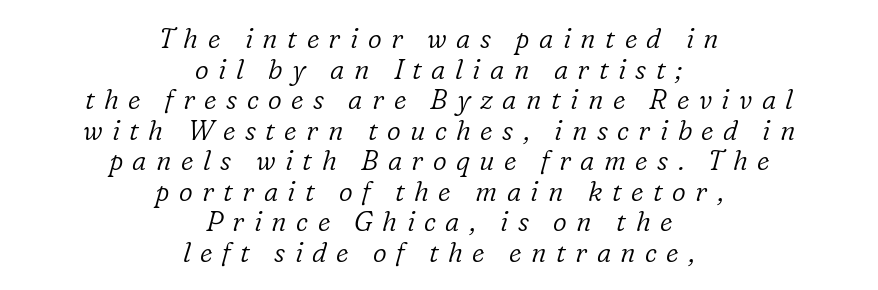
{"italic": "yes", "lean": "right", "slant_degrees": 16, "bold": "no", "underline": "no", "align": "center", "line_spacing": "tight", "line_spacing_ratio": 1.13, "letter_spacing": "wide", "letter_spacing_em": 0.35, "glyph_px": 27}
